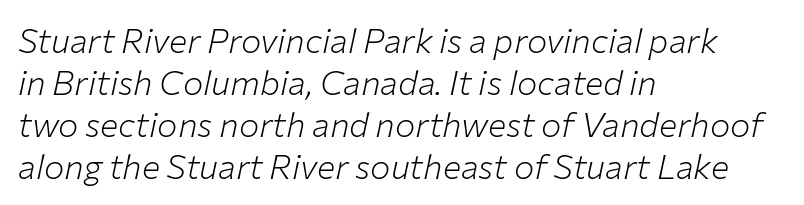
How are the letters spaced? Ordinarily, with no added tracking. Note the varied advance widths — an 'i' is clearly narrower than an 'm'. Is the block centered? No — it sits flush against the left margin. Unbolded letterforms with no extra heft. The lettering tilts uniformly, giving the passage an italic look.
